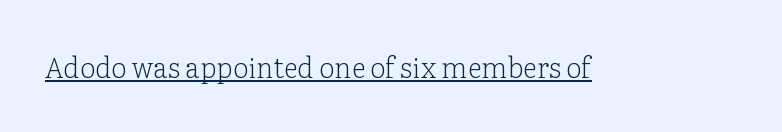
{"serif": "yes", "italic": "no", "bold": "no", "weight": "light", "width": "normal", "stroke_contrast": "low", "x_height": "medium", "monospaced": "no", "underline": "yes", "letter_spacing": "normal", "letter_spacing_em": 0.0, "glyph_px": 28}
